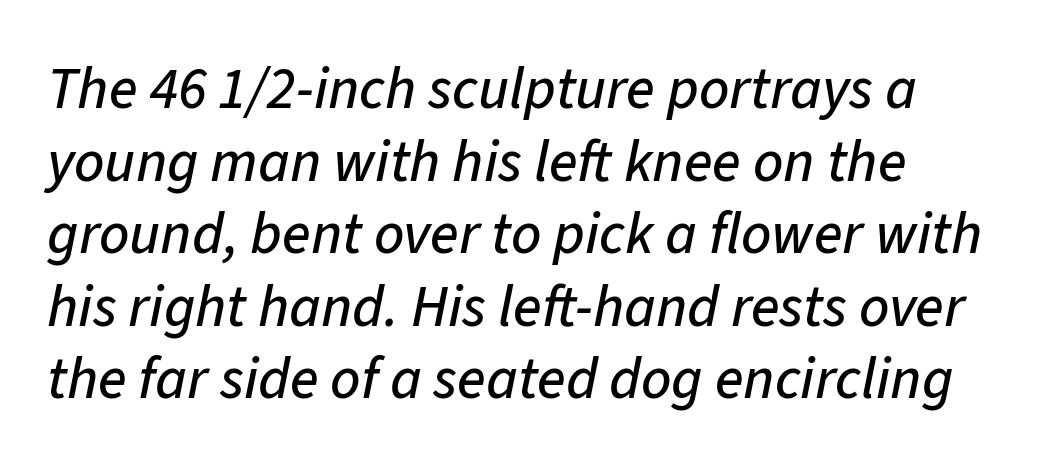
Q: Is the text italic (slanted)? A: Yes, it leans right by about 11 degrees.
Q: Is the text underlined? A: No.
Q: How is the paragraph aligned? A: Left-aligned.
Q: Is the spacing between letters normal or unusually wide? A: Normal.
Q: Width (condensed, normal, or wide)? A: Normal.
Q: Stroke contrast? A: Low.
Q: x-height? A: Medium.
Q: Monospaced? A: No.
